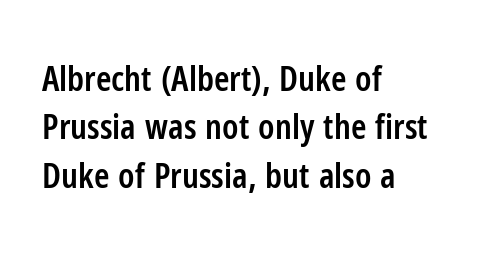
The image shows 35 px semibold, condensed sans-serif type, upright; set left-aligned, normal line spacing (1.38x), normal letter spacing, not underlined; low stroke contrast and a medium x-height.
